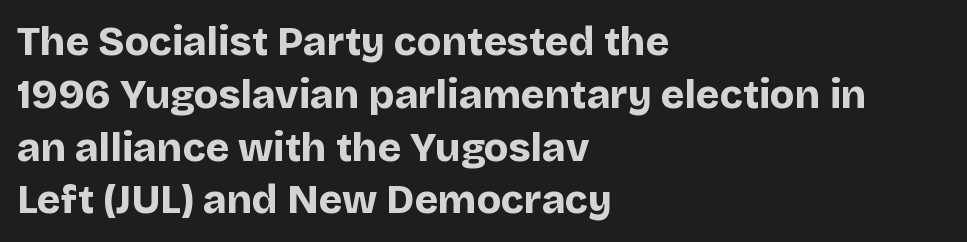
Q: Is the text bold? A: Yes.
Q: Is the text italic (slanted)? A: No, it is upright.
Q: Is the typeface a serif or a sans-serif typeface? A: Sans-serif.
Q: Is the text underlined? A: No.
Q: How is the paragraph aligned? A: Left-aligned.
Q: Is the spacing between letters normal or unusually wide? A: Normal.
Q: Is the spacing between lines tight, normal or loose? A: Normal.
Q: Width (condensed, normal, or wide)? A: Normal.
Q: Stroke contrast? A: Low.
Q: x-height? A: Large.
Q: Monospaced? A: No.
